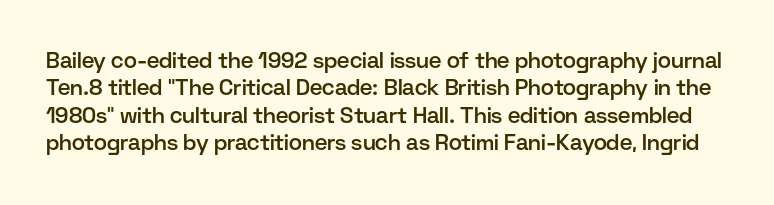
{"italic": "no", "bold": "semi", "underline": "no", "line_spacing": "normal", "line_spacing_ratio": 1.25, "letter_spacing": "normal", "letter_spacing_em": 0.0, "glyph_px": 22}
